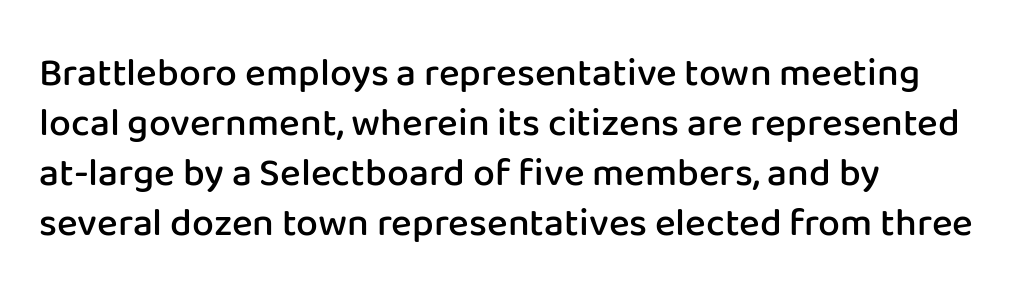
{"serif": "no", "italic": "no", "bold": "semi", "weight": "semibold", "width": "normal", "stroke_contrast": "low", "x_height": "medium", "monospaced": "no", "underline": "no", "align": "left", "line_spacing": "normal", "line_spacing_ratio": 1.28, "letter_spacing": "normal", "letter_spacing_em": 0.0, "glyph_px": 39}
